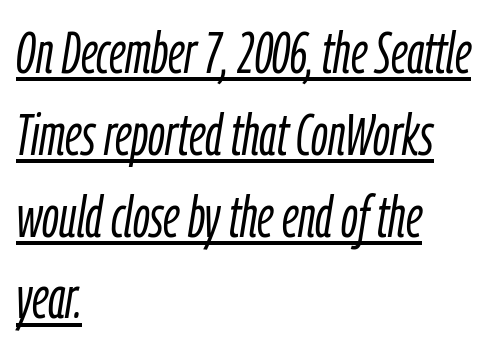
Compared with typical paragraphs, the rows here are spaced about the same. The rendering keeps characters at their native spacing. This rendering uses left alignment, leaving the right contour irregular. Do the characters align in a grid? No, the font is proportional. Slanted lettering throughout. The specimen includes a rule beneath the text block's lines.
